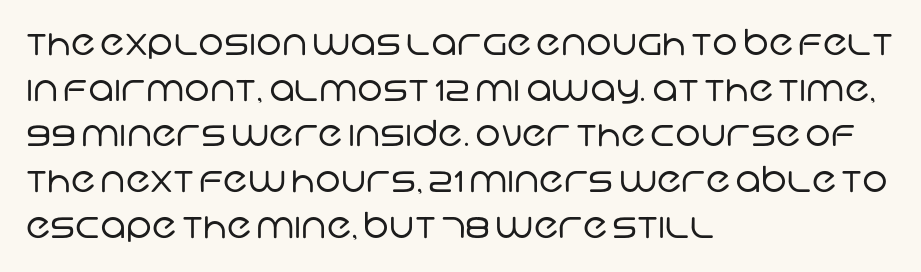
Q: Is the text bold? A: No.
Q: Is the typeface a serif or a sans-serif typeface? A: Sans-serif.
Q: Is the text underlined? A: No.
Q: How is the paragraph aligned? A: Left-aligned.
Q: Is the spacing between letters normal or unusually wide? A: Normal.
Q: Is the spacing between lines tight, normal or loose? A: Normal.
Q: Width (condensed, normal, or wide)? A: Normal.
Q: Stroke contrast? A: Low.
Q: x-height? A: Large.
Q: Monospaced? A: No.
